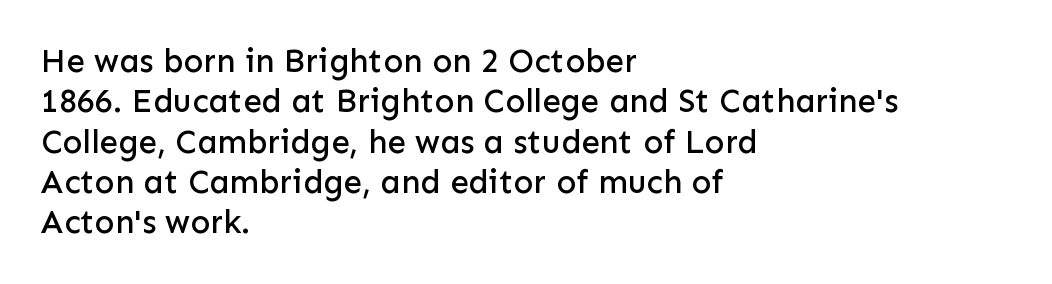
Anything drawn beneath the words? Only blank space. The passage shown is typed in a proportional face where columns would drift. Do the letters lean? They stand straight. Short note: letters normally spaced. The face used here is a sans, in the tradition of grotesques and geometrics. These lines stack with their left ends in a neat column.
